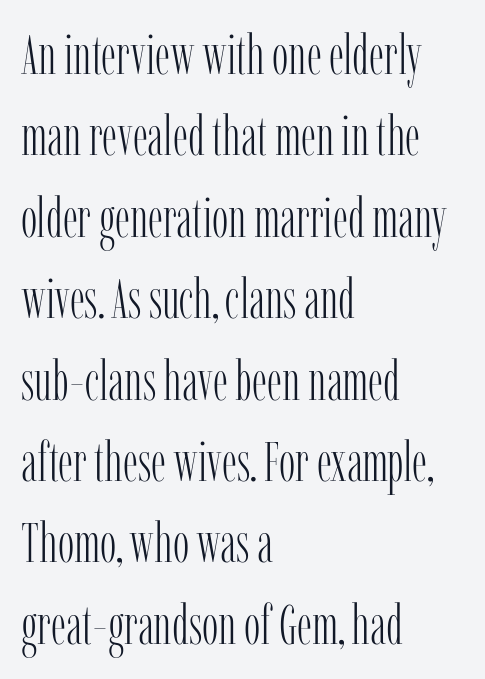
The image shows 55 px light, condensed serif type, upright; set left-aligned, normal line spacing (1.48x), normal letter spacing, not underlined; low stroke contrast and a medium x-height.
